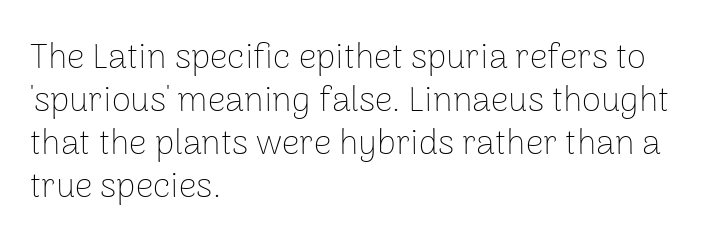
{"serif": "no", "italic": "no", "bold": "no", "weight": "thin", "width": "normal", "stroke_contrast": "low", "x_height": "medium", "monospaced": "no", "underline": "no", "align": "left", "line_spacing_ratio": 1.23, "letter_spacing": "normal", "letter_spacing_em": 0.0, "glyph_px": 35}
